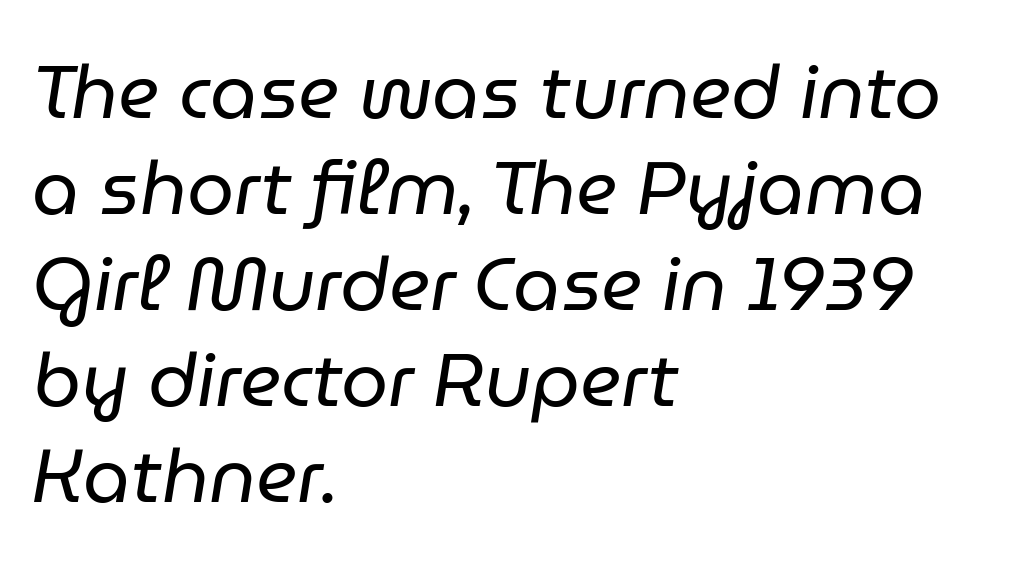
The space between consecutive lines is moderate. Alignment: flush left. This sample uses plain, unmodified letter spacing. Looks like regular typesetting: each glyph gets only the width it needs. A quiet, ordinary-to-light weight characterises the typeface. A clean baseline with only descenders dipping below it.
